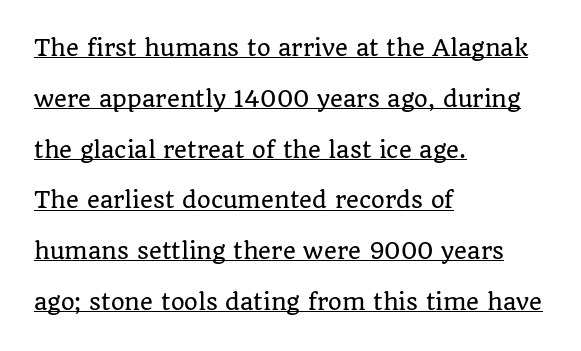
The face used here appears with an underline applied. In terms of letterspacing, this is plain default setting. One-word summary of the alignment: left. No italicization has been applied; the sample stays upright.
